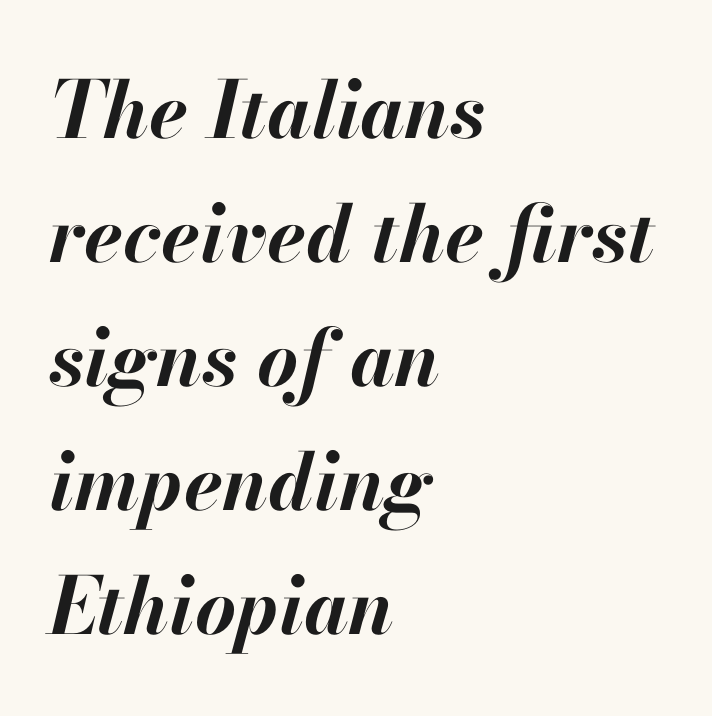
The image shows 79 px bold type, italic (leaning right); set left-aligned, normal line spacing (1.57x), normal letter spacing, not underlined; high stroke contrast and a small x-height.
